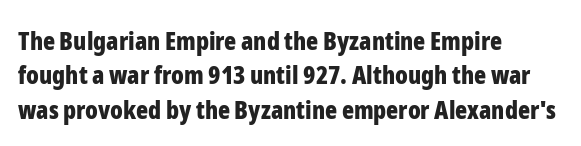
The image shows 25 px bold type, upright; set left-aligned, normal line spacing (1.38x), normal letter spacing, not underlined.
